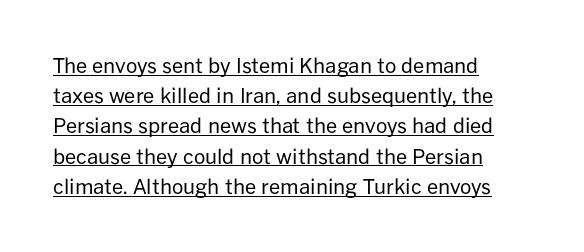
The image shows 20 px text type, upright; set left-aligned, normal line spacing (1.51x), normal letter spacing, underlined.
